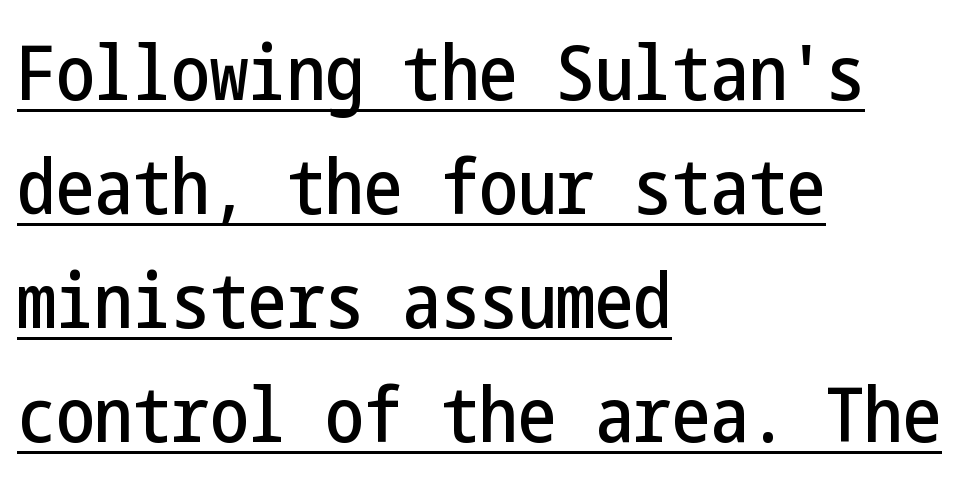
{"serif": "no", "italic": "no", "width": "condensed", "stroke_contrast": "low", "x_height": "medium", "underline": "yes", "align": "left", "line_spacing": "normal", "line_spacing_ratio": 1.48, "letter_spacing": "normal", "letter_spacing_em": 0.0, "glyph_px": 77}
